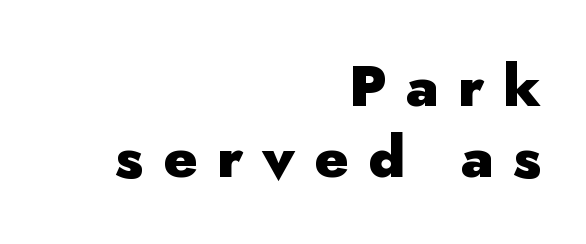
The image shows 57 px heavy sans-serif type, upright; set right-aligned, line spacing 1.24x, unusually wide letter spacing (+0.34 em), not underlined; low stroke contrast and a small x-height.
